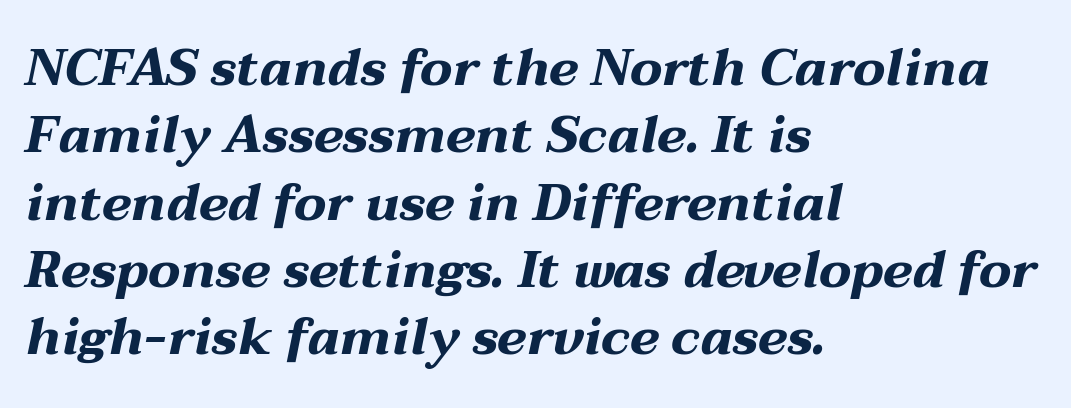
Q: Is the text bold? A: Yes.
Q: Is the text italic (slanted)? A: Yes, it leans right by about 12 degrees.
Q: Is the text underlined? A: No.
Q: How is the paragraph aligned? A: Left-aligned.
Q: Is the spacing between letters normal or unusually wide? A: Normal.
Q: Is the spacing between lines tight, normal or loose? A: Normal.
Q: Width (condensed, normal, or wide)? A: Wide.
Q: Stroke contrast? A: Medium.
Q: x-height? A: Medium.
Q: Monospaced? A: No.
